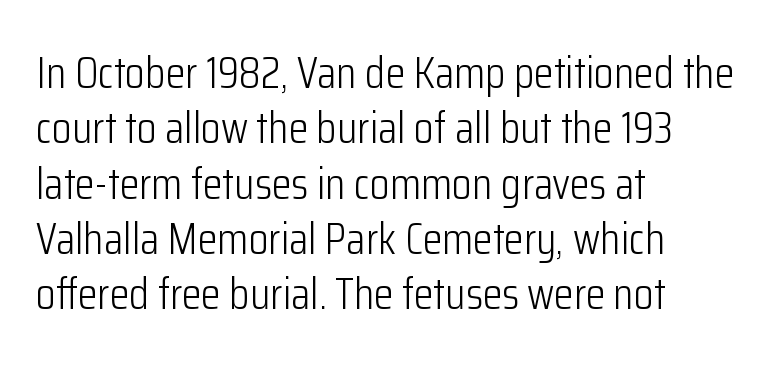
The weight would be labelled regular, book, light, or lighter still. Nobody touched the tracking dial on this one. Note the varied advance widths — an 'i' is clearly narrower than an 'm'. The type family on display is of the sans-serif kind. The foot of each line stays bare and open. This sample uses an upright cut, with every glyph sitting square on the baseline.
